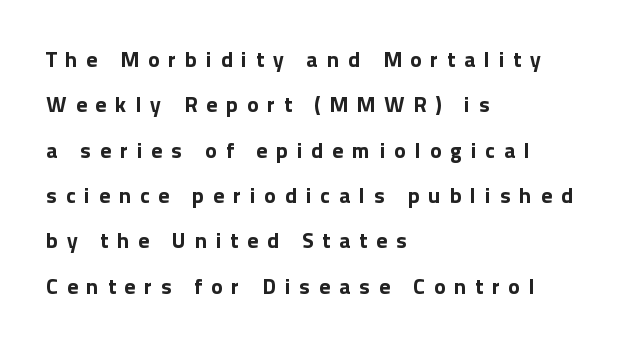
The image shows 22 px bold type, upright; set left-aligned, loose line spacing (2.06x), unusually wide letter spacing (+0.4 em), not underlined.
